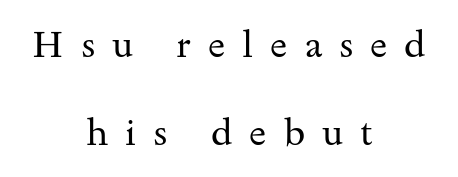
Q: Is the text bold? A: No.
Q: Is the text italic (slanted)? A: No, it is upright.
Q: Is the typeface a serif or a sans-serif typeface? A: Serif.
Q: Is the text underlined? A: No.
Q: How is the paragraph aligned? A: Centered.
Q: Is the spacing between letters normal or unusually wide? A: Unusually wide.
Q: Is the spacing between lines tight, normal or loose? A: Loose.
Q: Width (condensed, normal, or wide)? A: Wide.
Q: Stroke contrast? A: Medium.
Q: x-height? A: Small.
Q: Monospaced? A: No.
